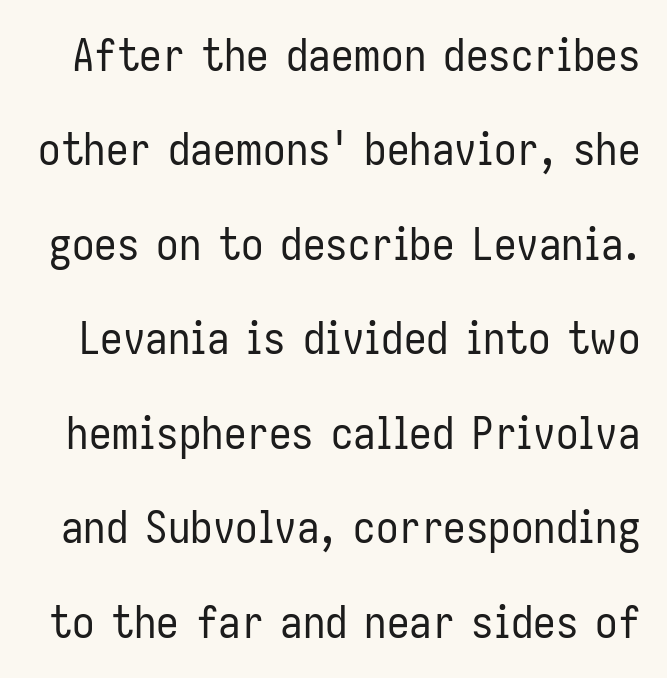
Loosely led — the rows are spread out. Serif or sans? Sans — the stroke terminals are bare. Check under the words: just untouched page. Stroke mass is kept to a normal reading level or below.
